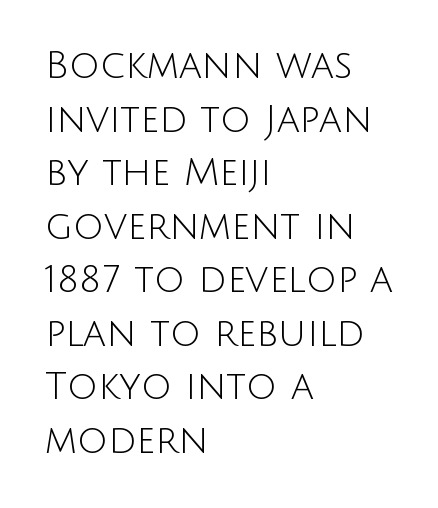
Q: Is the text bold? A: No.
Q: Is the text italic (slanted)? A: No, it is upright.
Q: Is the typeface a serif or a sans-serif typeface? A: Sans-serif.
Q: Is the text underlined? A: No.
Q: How is the paragraph aligned? A: Left-aligned.
Q: Is the spacing between letters normal or unusually wide? A: Normal.
Q: Is the spacing between lines tight, normal or loose? A: Normal.
Q: Width (condensed, normal, or wide)? A: Normal.
Q: Stroke contrast? A: Low.
Q: x-height? A: Large.
Q: Monospaced? A: No.
